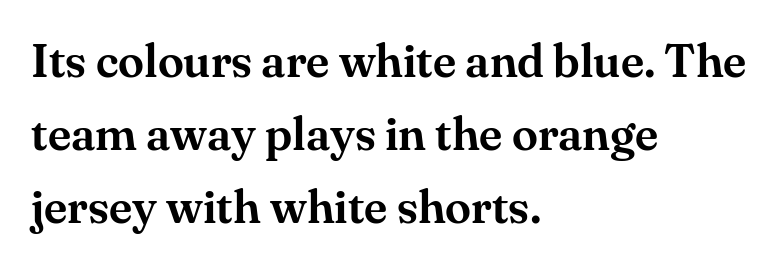
Just letters on the line, the space beneath them empty. The lines sit at an ordinary, default distance from one another. Proportional: the letters do not fall into vertical columns. You could call the tracking neutral — neither tight nor loose. Characters remain perfectly vertical along every line. The characters display serif detailing at their extremities.
